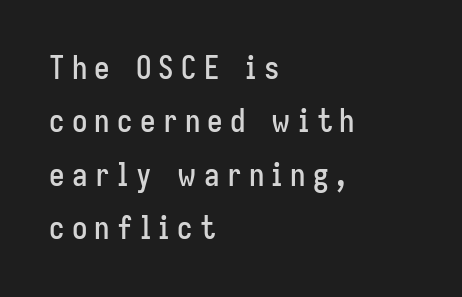
The image shows 31 px condensed sans-serif type, upright; set left-aligned, line spacing 1.72x, unusually wide letter spacing (+0.23 em), not underlined; low stroke contrast and a medium x-height.
